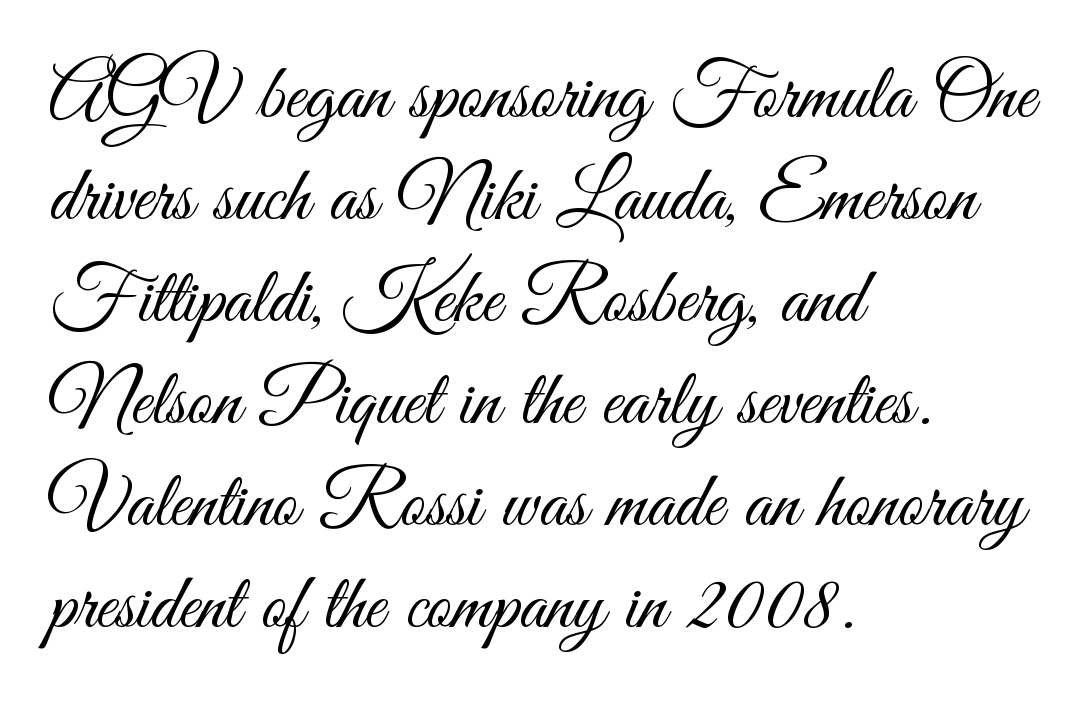
Character widths vary here, with narrow letters taking less room than wide ones. Does the leading feel generous? No, just average. Standard letterfit; no display-style spreading of the glyphs.
